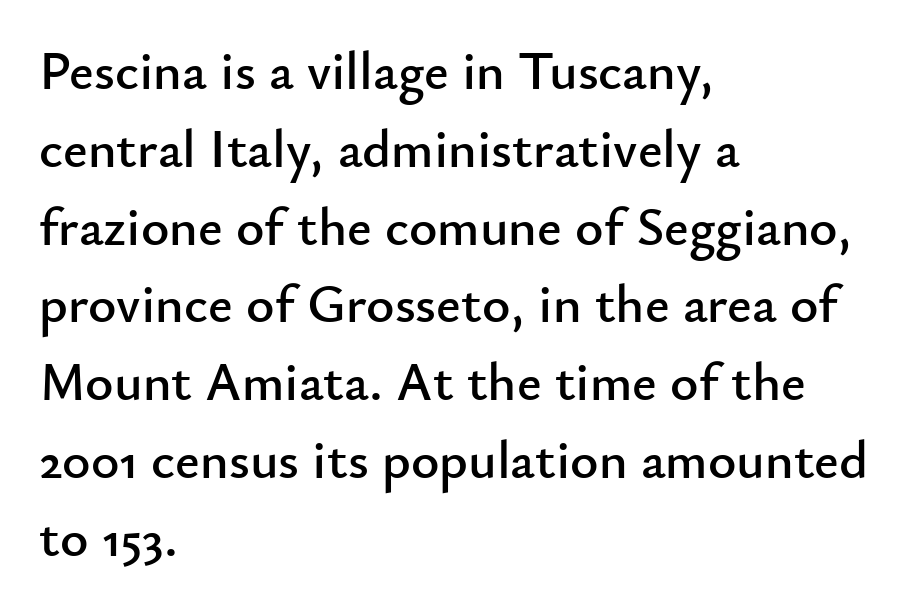
Q: Is the text italic (slanted)? A: No, it is upright.
Q: Is the typeface a serif or a sans-serif typeface? A: Sans-serif.
Q: Is the text underlined? A: No.
Q: How is the paragraph aligned? A: Left-aligned.
Q: Is the spacing between letters normal or unusually wide? A: Normal.
Q: Is the spacing between lines tight, normal or loose? A: Normal.
Q: Width (condensed, normal, or wide)? A: Normal.
Q: Stroke contrast? A: Low.
Q: x-height? A: Small.
Q: Monospaced? A: No.
